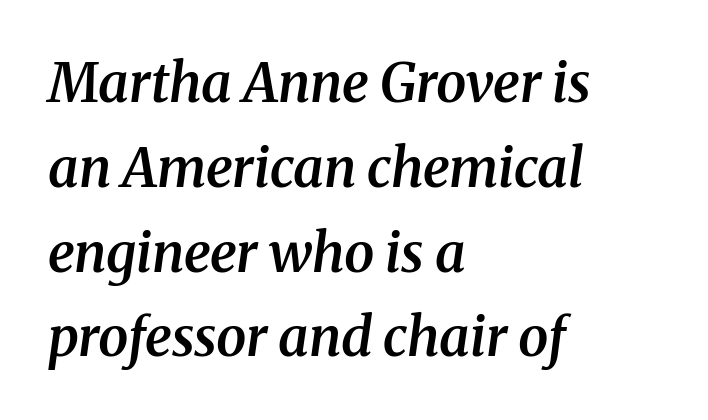
The image shows 54 px semibold serif type, italic (leaning right); set left-aligned, normal line spacing (1.57x), normal letter spacing, not underlined; medium stroke contrast and a medium x-height.
